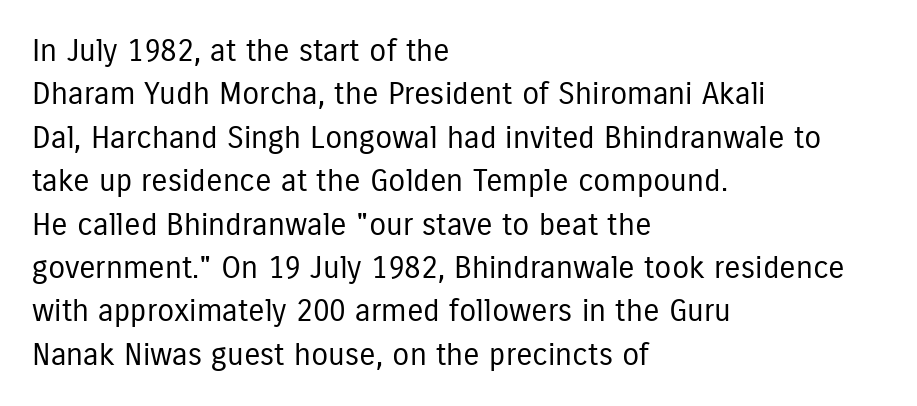
Heaviness? Minimal to ordinary, like unemphasized prose. This sample has the flowing, uneven cadence of proportional lettering. Alignment: flush left. Ascenders rise straight up at ninety degrees. The type family on display is of the sans-serif kind. Baseline-to-baseline distance is the conventional proportion of letter height.
